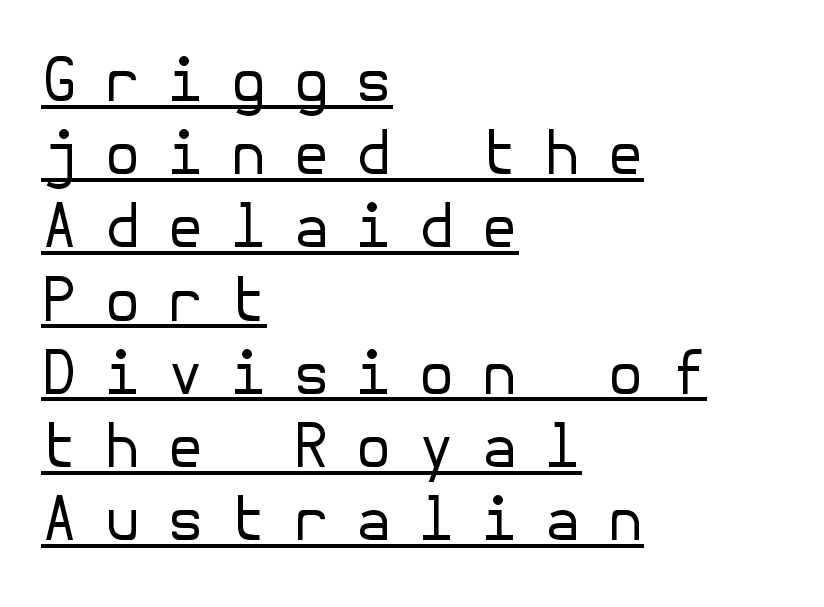
Q: Is the text bold? A: No.
Q: Is the text italic (slanted)? A: No, it is upright.
Q: Is the typeface a serif or a sans-serif typeface? A: Sans-serif.
Q: Is the text underlined? A: Yes.
Q: How is the paragraph aligned? A: Left-aligned.
Q: Is the spacing between letters normal or unusually wide? A: Unusually wide.
Q: Width (condensed, normal, or wide)? A: Normal.
Q: Stroke contrast? A: Low.
Q: x-height? A: Medium.
